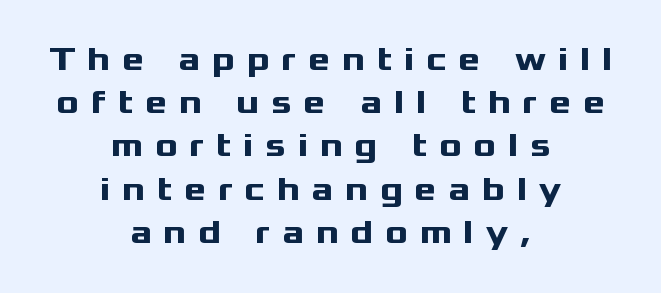
Q: Is the text bold? A: Yes.
Q: Is the text italic (slanted)? A: No, it is upright.
Q: Is the typeface a serif or a sans-serif typeface? A: Sans-serif.
Q: Is the text underlined? A: No.
Q: How is the paragraph aligned? A: Centered.
Q: Is the spacing between letters normal or unusually wide? A: Unusually wide.
Q: Is the spacing between lines tight, normal or loose? A: Normal.
Q: Width (condensed, normal, or wide)? A: Wide.
Q: Stroke contrast? A: Medium.
Q: x-height? A: Medium.
Q: Monospaced? A: No.
